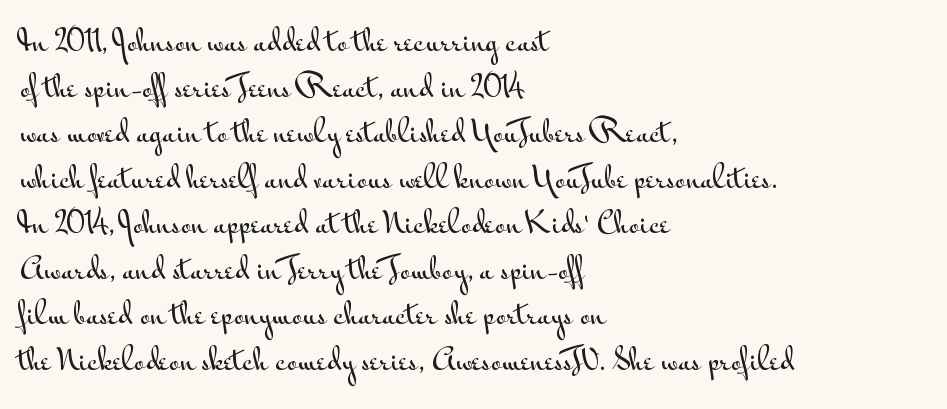
Q: Is the text italic (slanted)? A: Yes.
Q: Is the typeface a serif or a sans-serif typeface? A: Sans-serif.
Q: Is the text underlined? A: No.
Q: How is the paragraph aligned? A: Left-aligned.
Q: Is the spacing between letters normal or unusually wide? A: Normal.
Q: Is the spacing between lines tight, normal or loose? A: Normal.
Q: Width (condensed, normal, or wide)? A: Wide.
Q: Stroke contrast? A: Medium.
Q: x-height? A: Small.
Q: Monospaced? A: No.
